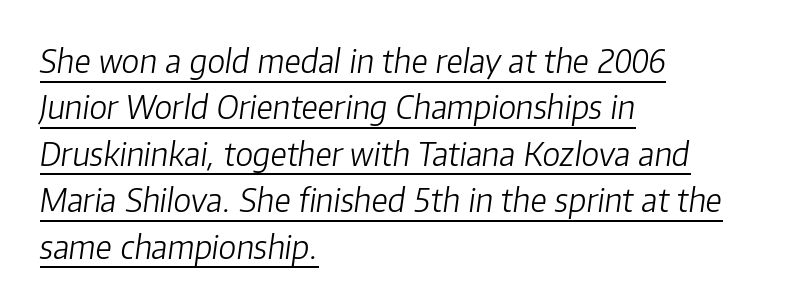
Q: Is the text bold? A: No.
Q: Is the text italic (slanted)? A: Yes, it leans right by about 8 degrees.
Q: Is the text underlined? A: Yes.
Q: How is the paragraph aligned? A: Left-aligned.
Q: Is the spacing between letters normal or unusually wide? A: Normal.
Q: Is the spacing between lines tight, normal or loose? A: Normal.
Q: Width (condensed, normal, or wide)? A: Normal.
Q: Stroke contrast? A: Low.
Q: x-height? A: Medium.
Q: Monospaced? A: No.
